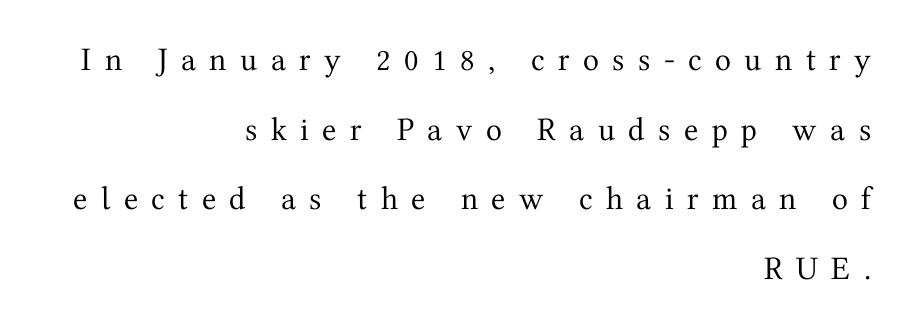
Q: Is the text bold? A: No.
Q: Is the text italic (slanted)? A: No, it is upright.
Q: Is the typeface a serif or a sans-serif typeface? A: Serif.
Q: Is the text underlined? A: No.
Q: How is the paragraph aligned? A: Right-aligned.
Q: Is the spacing between letters normal or unusually wide? A: Unusually wide.
Q: Is the spacing between lines tight, normal or loose? A: Loose.
Q: Width (condensed, normal, or wide)? A: Normal.
Q: Stroke contrast? A: Medium.
Q: x-height? A: Medium.
Q: Monospaced? A: No.
